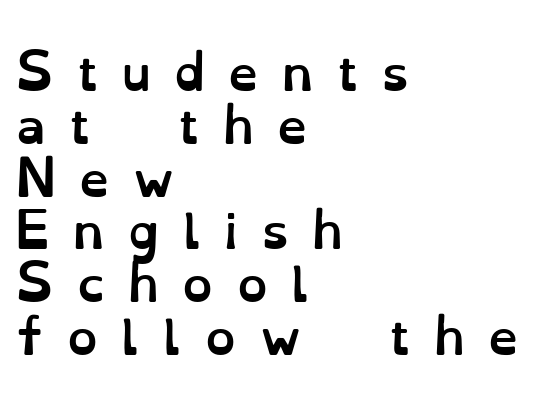
Cramped leading. This is the regular roman posture of the typeface. Compared with typical body copy, the letter spacing here is much looser. Heft: maximum for text — a bold. Letters rest on an invisible, unmarked baseline.
